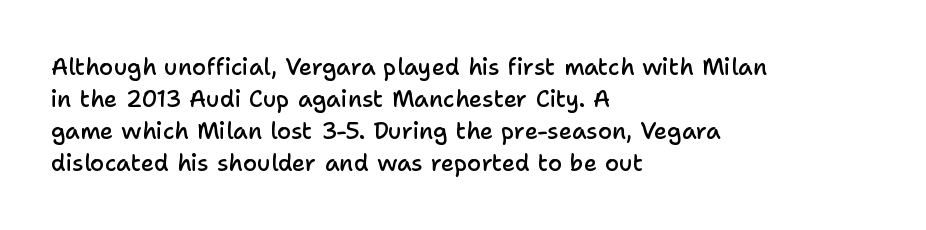
{"italic": "no", "bold": "semi", "underline": "no", "align": "left", "line_spacing": "normal", "line_spacing_ratio": 1.39, "letter_spacing": "normal", "letter_spacing_em": 0.0, "glyph_px": 23}
